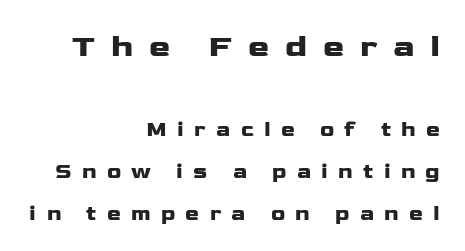
No word sits above an underline. Unlike a traditional serif, this face leaves its strokes unadorned. Glyph-to-glyph distance is far greater than everyday printed text. Line endings align vertically; line beginnings do not. Is this a fixed-width face? No — the glyphs have proportional, varying widths. The font's upright variant was chosen for this text.
